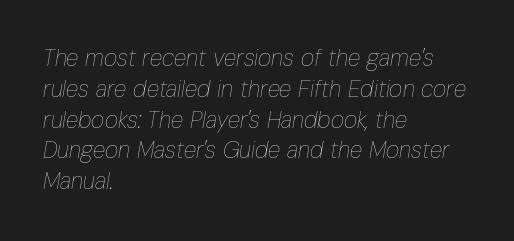
Q: Is the text bold? A: No.
Q: Is the text italic (slanted)? A: Yes, it leans right by about 10 degrees.
Q: Is the text underlined? A: No.
Q: How is the paragraph aligned? A: Left-aligned.
Q: Is the spacing between letters normal or unusually wide? A: Normal.
Q: Is the spacing between lines tight, normal or loose? A: Normal.
